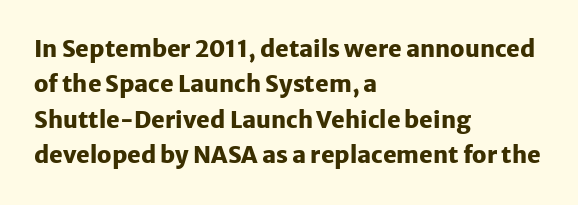
Q: Is the text bold? A: Yes.
Q: Is the text italic (slanted)? A: No, it is upright.
Q: Is the text underlined? A: No.
Q: How is the paragraph aligned? A: Left-aligned.
Q: Is the spacing between letters normal or unusually wide? A: Normal.
Q: Is the spacing between lines tight, normal or loose? A: Normal.
